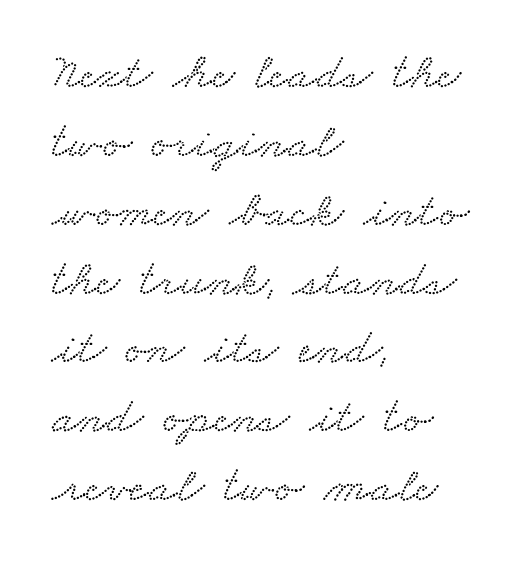
The image shows 51 px wide serif type; set left-aligned, normal line spacing (1.35x), normal letter spacing, not underlined; low stroke contrast and a small x-height.
